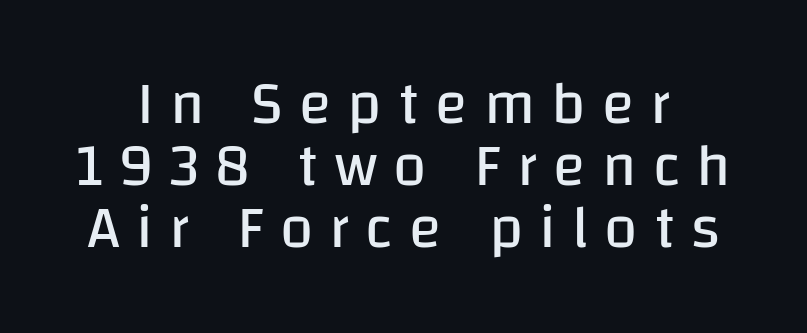
You could not count columns in this text — the font is proportionally spaced. This is not heavy type; no bold has been used. This sample trades vertical openness for compactness between lines. The gaps between neighbouring characters are conspicuously large. Characters remain perfectly vertical along every line.
